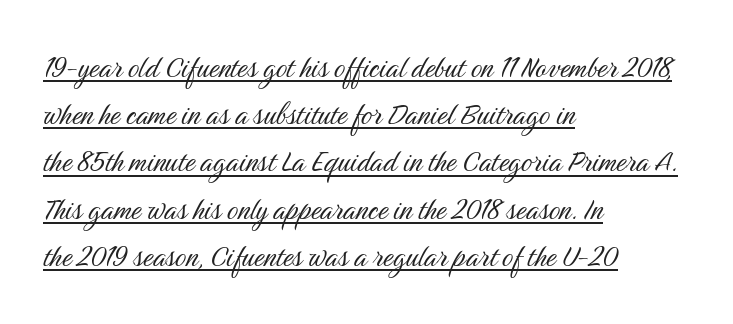
{"serif": "no", "bold": "no", "weight": "light", "width": "condensed", "stroke_contrast": "medium", "x_height": "medium", "monospaced": "no", "underline": "yes", "align": "left", "line_spacing": "normal", "line_spacing_ratio": 1.35, "letter_spacing": "normal", "letter_spacing_em": 0.0, "glyph_px": 35}
